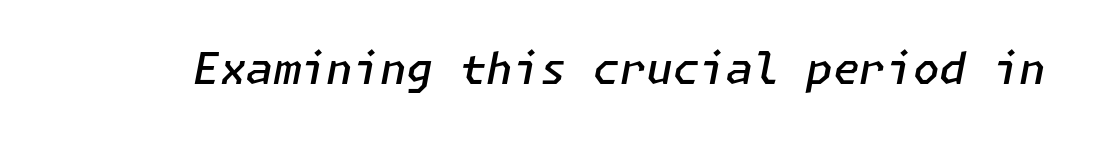
The image shows 43 px semibold type, italic (leaning right); set normal letter spacing, not underlined; low stroke contrast and a medium x-height.
